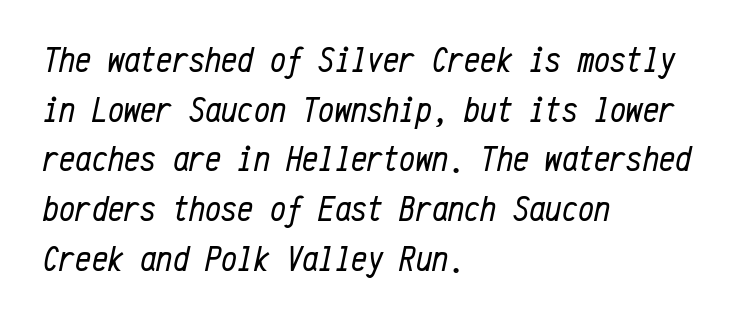
{"italic": "yes", "lean": "right", "slant_degrees": 12, "bold": "no", "weight": "regular", "width": "condensed", "stroke_contrast": "low", "x_height": "medium", "monospaced": "yes", "underline": "no", "align": "left", "line_spacing": "normal", "line_spacing_ratio": 1.38, "letter_spacing": "normal", "letter_spacing_em": 0.0, "glyph_px": 36}
